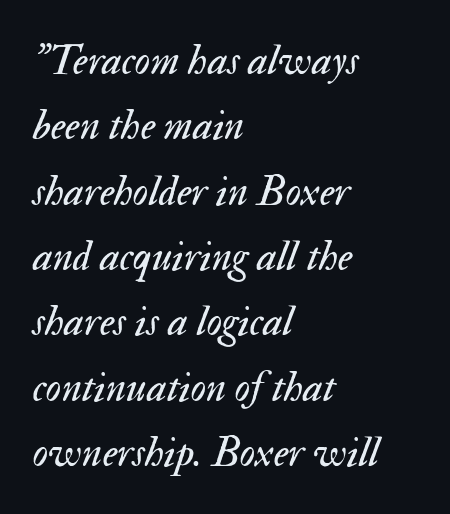
Q: Is the text bold? A: No.
Q: Is the text italic (slanted)? A: Yes, it leans right by about 17 degrees.
Q: Is the text underlined? A: No.
Q: How is the paragraph aligned? A: Left-aligned.
Q: Is the spacing between letters normal or unusually wide? A: Normal.
Q: Is the spacing between lines tight, normal or loose? A: Normal.
Q: Width (condensed, normal, or wide)? A: Normal.
Q: Stroke contrast? A: Medium.
Q: x-height? A: Small.
Q: Monospaced? A: No.
